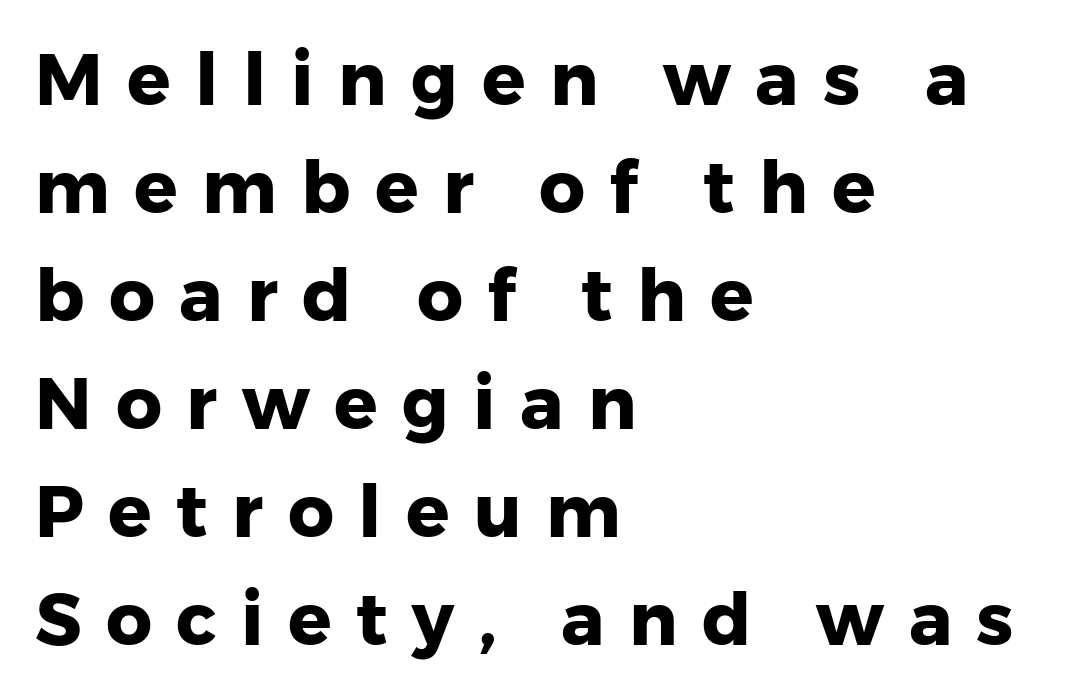
The axis of the letterforms is exactly vertical. The typeface chosen for these lines omits serifs. Any mark beneath the type? The region is blank. Caption: expanded tracking, letters set apart. Horizontally, the lines are justified to the leading edge only. Reading down the column, the eye jumps a familiar distance to each next line.
